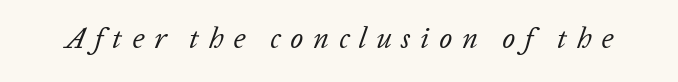
This sample uses an oblique cut, with every glyph tilted off the vertical. A clean baseline with only descenders dipping below it. A quiet, ordinary-to-light weight characterises the typeface. Look at the tracking — it's clearly loosened, letters drifting apart.
